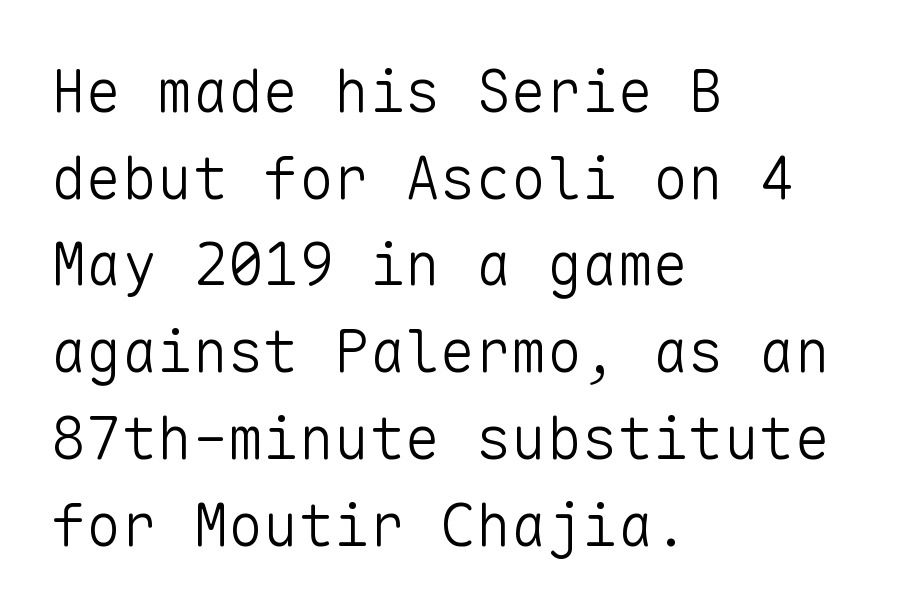
Nothing heavy about these letters — not bold at all. If you drew a line through each stem, it would be perfectly vertical. Each letter's strokes conclude bluntly, with no projecting serifs. Look at the tracking — it's just the regular setting, nothing added.
